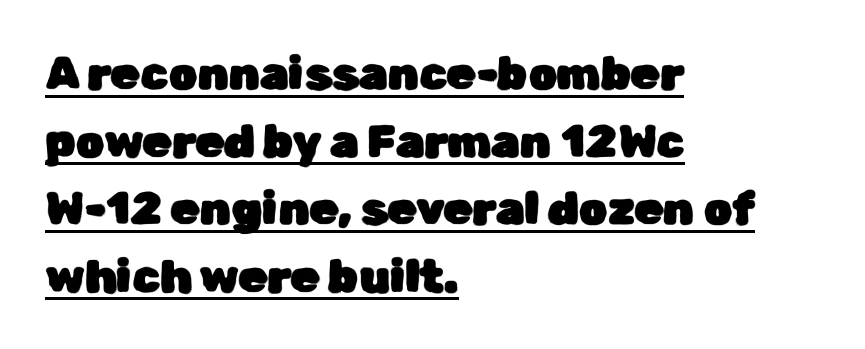
The image shows 46 px sans-serif type, upright; set left-aligned, normal line spacing (1.47x), normal letter spacing, underlined; low stroke contrast and a medium x-height.
